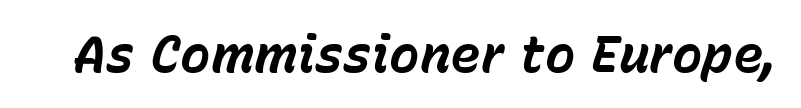
The image shows 51 px bold type, italic (leaning right); set normal letter spacing, not underlined; low stroke contrast and a medium x-height.
